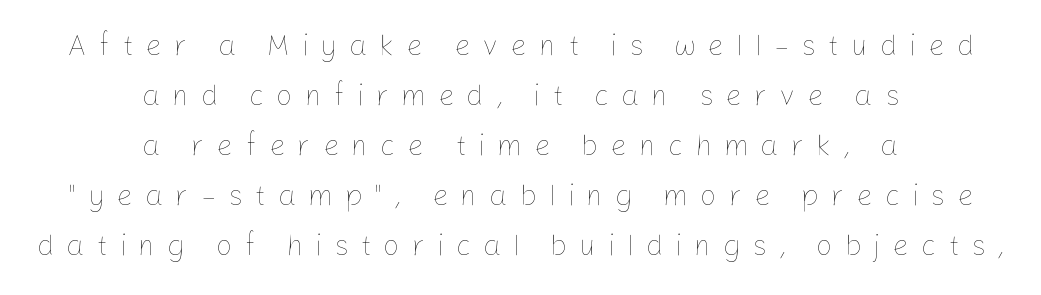
The image shows 29 px thin type, upright; set centered, line spacing 1.72x, unusually wide letter spacing (+0.41 em), not underlined; low stroke contrast and a medium x-height.
